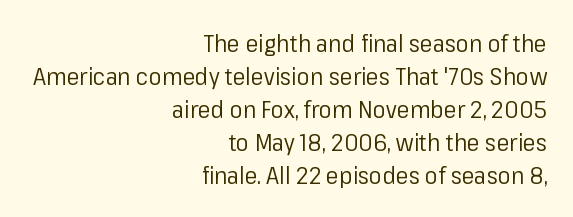
The image shows 24 px text type, upright; set right-aligned, normal line spacing (1.37x), normal letter spacing, not underlined.
